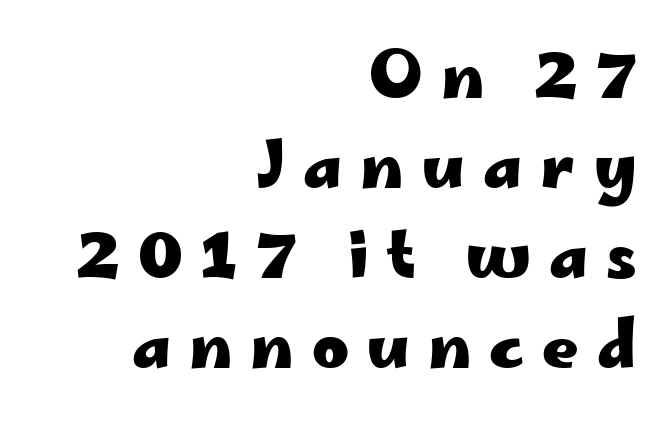
The image shows 63 px heavy, wide sans-serif type, upright; set right-aligned, normal line spacing (1.43x), unusually wide letter spacing (+0.29 em), not underlined; low stroke contrast and a small x-height.
